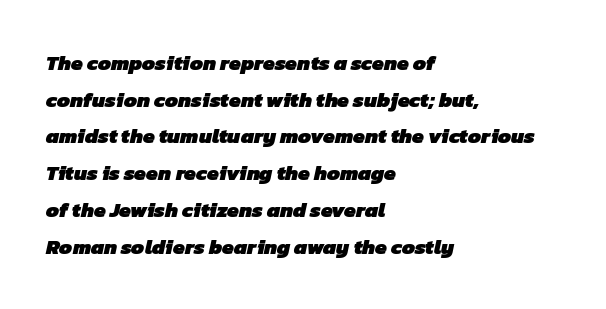
The image shows 21 px bold type; set left-aligned, line spacing 1.75x, normal letter spacing, not underlined.
